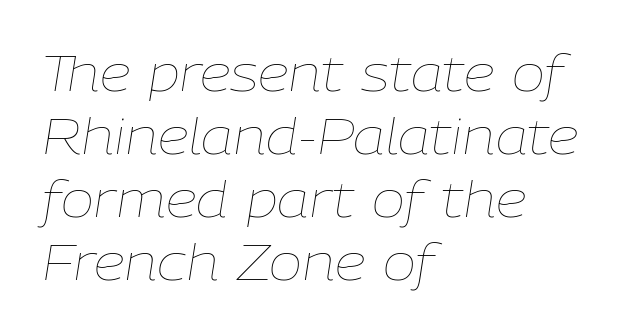
The image shows 50 px thin type, italic (leaning right); set left-aligned, normal line spacing (1.26x), normal letter spacing, not underlined; low stroke contrast and a medium x-height.
